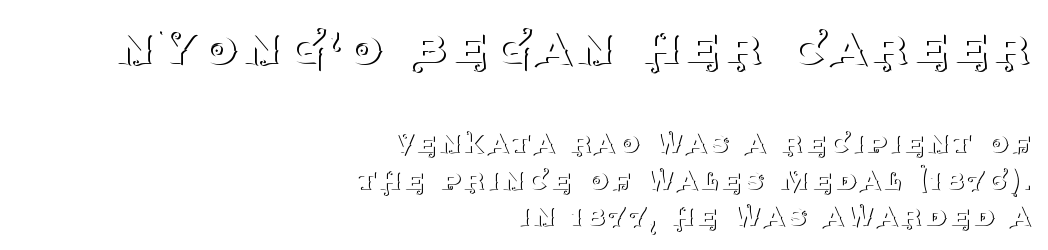
Plain, unruled lines of type. If you squint, the top block still reads clearly — it's the larger of the two. Weight: regular or lighter. Alignment: flush right. Letterform terminals end in serifs throughout the passage. Does the leading feel generous? Not at all — it's pinched.
